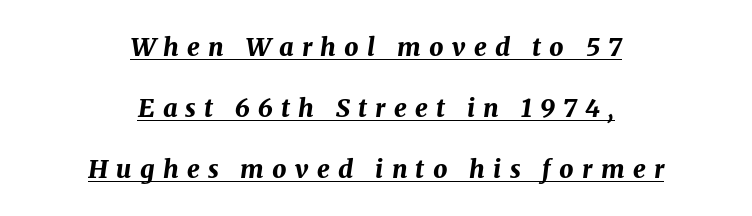
The image shows 25 px bold type, italic (leaning right); set centered, loose line spacing (2.44x), unusually wide letter spacing (+0.33 em), underlined.
